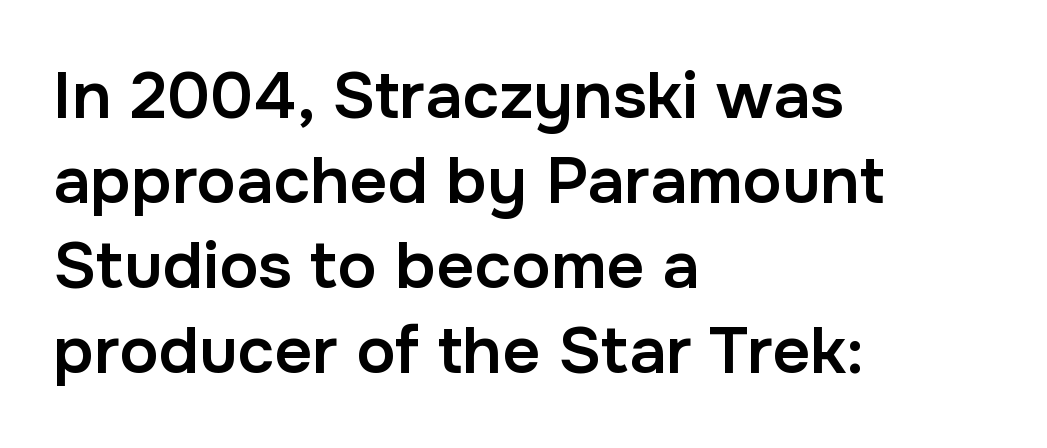
Q: Is the text bold? A: Semi-bold.
Q: Is the text italic (slanted)? A: No, it is upright.
Q: Is the typeface a serif or a sans-serif typeface? A: Sans-serif.
Q: Is the text underlined? A: No.
Q: How is the paragraph aligned? A: Left-aligned.
Q: Is the spacing between letters normal or unusually wide? A: Normal.
Q: Is the spacing between lines tight, normal or loose? A: Normal.
Q: Width (condensed, normal, or wide)? A: Normal.
Q: Stroke contrast? A: Low.
Q: x-height? A: Medium.
Q: Monospaced? A: No.
